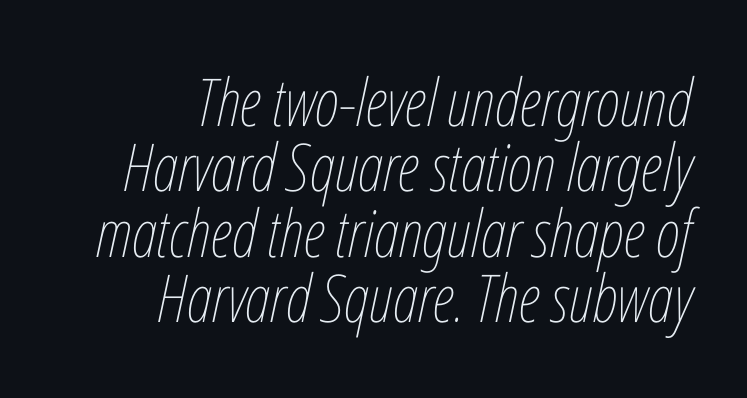
The lines are quadded right. Ink coverage per letter is moderate at most. Is this a fixed-width face? No — the glyphs have proportional, varying widths. Decoration check: the copy has no underline.
